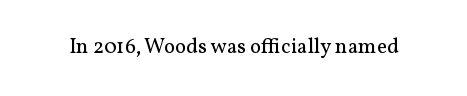
The image shows 21 px text type, upright; set normal letter spacing, not underlined.
